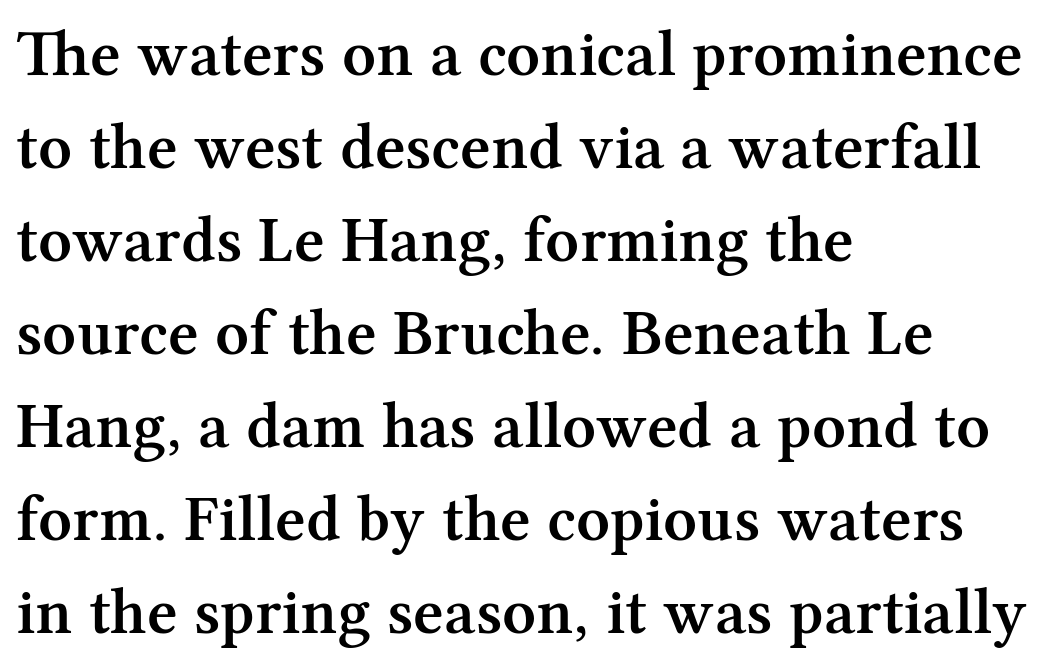
{"serif": "yes", "italic": "no", "bold": "semi", "weight": "semibold", "width": "normal", "stroke_contrast": "medium", "x_height": "medium", "monospaced": "no", "underline": "no", "align": "left", "line_spacing": "normal", "line_spacing_ratio": 1.41, "letter_spacing": "normal", "letter_spacing_em": 0.0, "glyph_px": 66}
